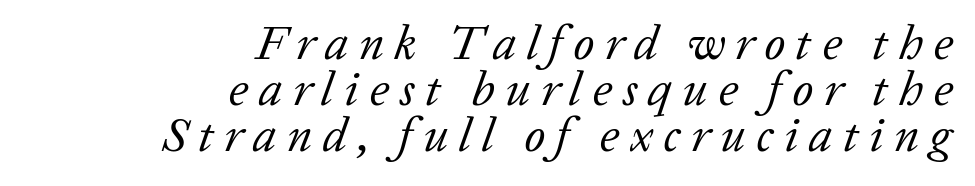
The image shows 48 px regular-weight serif type, italic (leaning right); set right-aligned, tight line spacing (0.96x), unusually wide letter spacing (+0.22 em), not underlined; low stroke contrast and a medium x-height.
